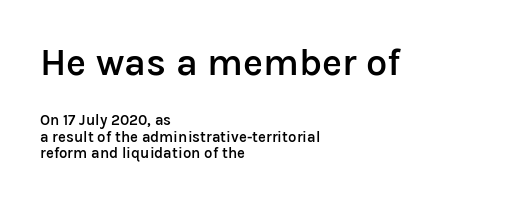
The strokes are fattened partway — semibold, not bold. This rendering uses left alignment, leaving the right contour irregular. Spacing verdict: proportional, widths tailored to each character. Compare the two chunks: the upper has the greater cap height. The face used here is a sans, in the tradition of grotesques and geometrics.
